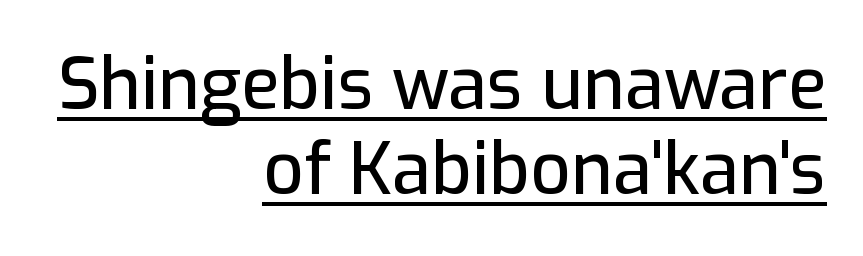
Q: Is the text italic (slanted)? A: No, it is upright.
Q: Is the typeface a serif or a sans-serif typeface? A: Sans-serif.
Q: Is the text underlined? A: Yes.
Q: How is the paragraph aligned? A: Right-aligned.
Q: Is the spacing between letters normal or unusually wide? A: Normal.
Q: Width (condensed, normal, or wide)? A: Normal.
Q: Stroke contrast? A: Low.
Q: x-height? A: Medium.
Q: Monospaced? A: No.
